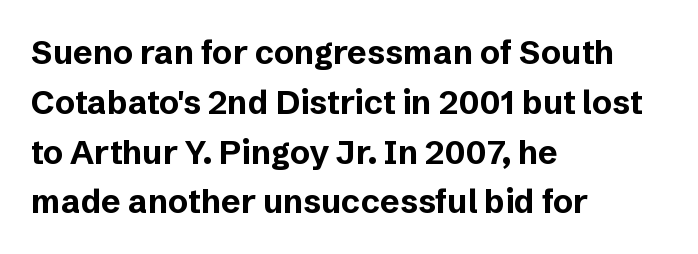
This sample uses an upright cut, with every glyph sitting square on the baseline. Grotesque or geometric, the face here clearly has no serifs. This rendering features lettering with no underline. A full-strength bold gives these letters their thick strokes. Think of a printed novel: that variable character pitch is what you see here. The text block is weighted toward the left margin, trailing off unevenly rightward.
